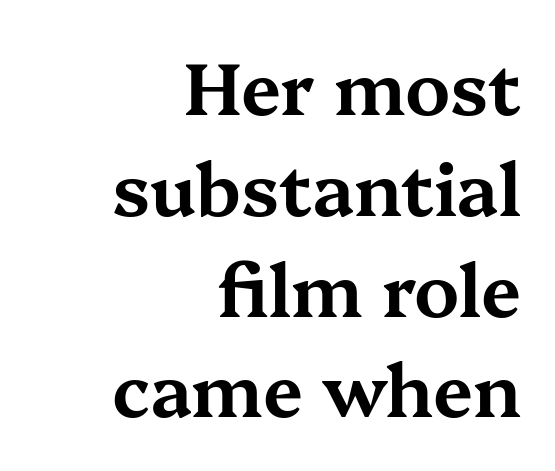
{"serif": "yes", "italic": "no", "width": "wide", "stroke_contrast": "medium", "x_height": "medium", "monospaced": "no", "underline": "no", "align": "right", "line_spacing": "normal", "line_spacing_ratio": 1.4, "letter_spacing": "normal", "letter_spacing_em": 0.0, "glyph_px": 72}
